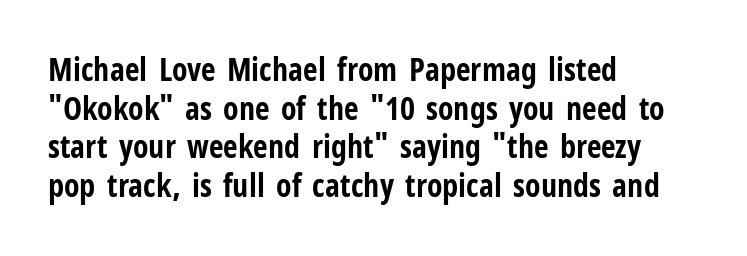
{"serif": "no", "italic": "no", "bold": "yes", "weight": "bold", "width": "condensed", "stroke_contrast": "low", "x_height": "medium", "monospaced": "no", "underline": "no", "align": "left", "line_spacing_ratio": 1.21, "letter_spacing": "normal", "letter_spacing_em": 0.0, "glyph_px": 32}
